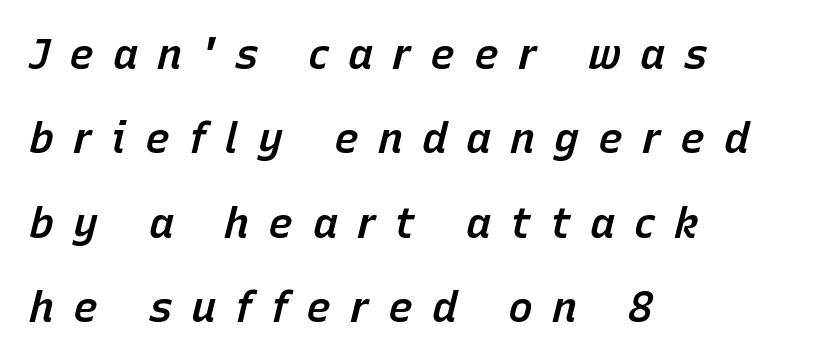
{"italic": "yes", "lean": "right", "slant_degrees": 15, "bold": "semi", "weight": "semibold", "width": "normal", "stroke_contrast": "low", "x_height": "medium", "monospaced": "no", "underline": "no", "align": "left", "line_spacing": "loose", "line_spacing_ratio": 2.01, "letter_spacing": "wide", "letter_spacing_em": 0.45, "glyph_px": 42}
